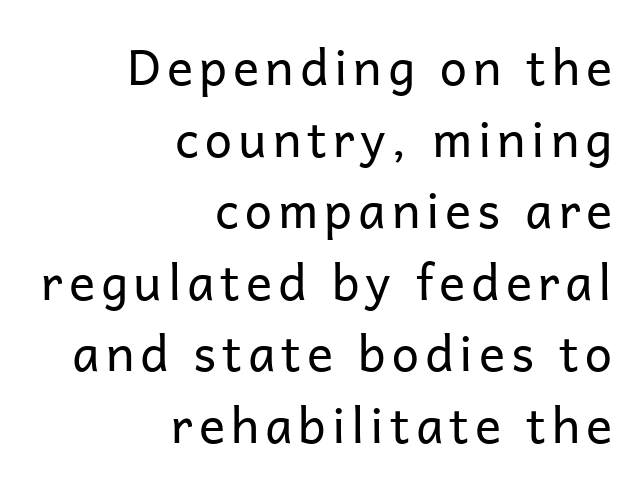
The image shows 49 px regular-weight sans-serif type, upright; set right-aligned, normal line spacing (1.46x), not underlined; low stroke contrast and a medium x-height.
